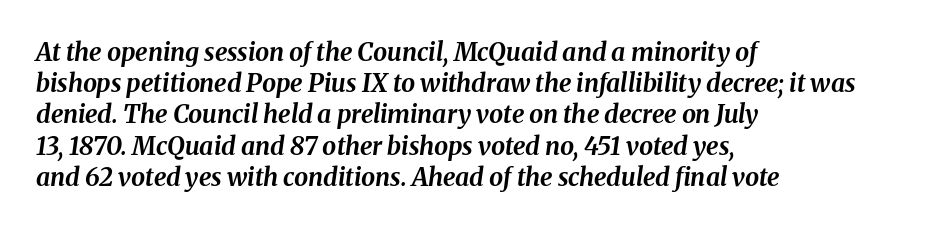
The image shows 25 px bold type, italic (leaning right); set left-aligned, normal line spacing (1.25x), normal letter spacing, not underlined.
